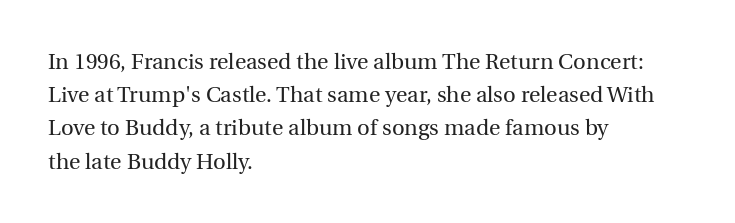
{"italic": "no", "bold": "no", "underline": "no", "align": "left", "line_spacing": "normal", "line_spacing_ratio": 1.51, "letter_spacing": "normal", "letter_spacing_em": 0.0, "glyph_px": 22}
